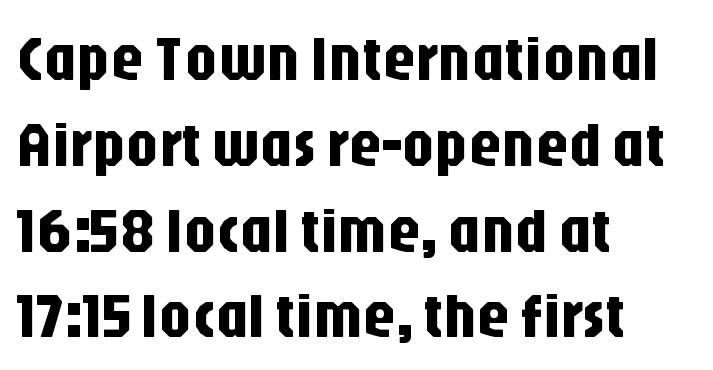
{"serif": "no", "italic": "no", "width": "condensed", "stroke_contrast": "low", "x_height": "large", "monospaced": "no", "underline": "no", "align": "left", "line_spacing": "normal", "line_spacing_ratio": 1.34, "letter_spacing": "normal", "letter_spacing_em": 0.0, "glyph_px": 64}
